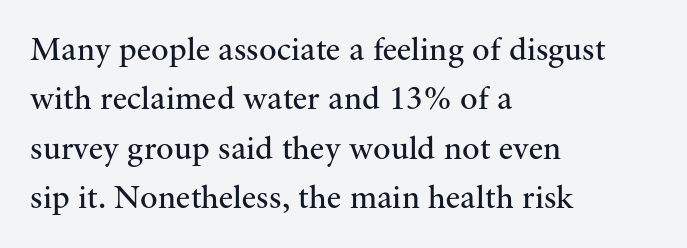
The image shows 33 px regular-weight serif type, upright; set left-aligned, normal line spacing (1.5x), normal letter spacing, not underlined; medium stroke contrast and a small x-height.
